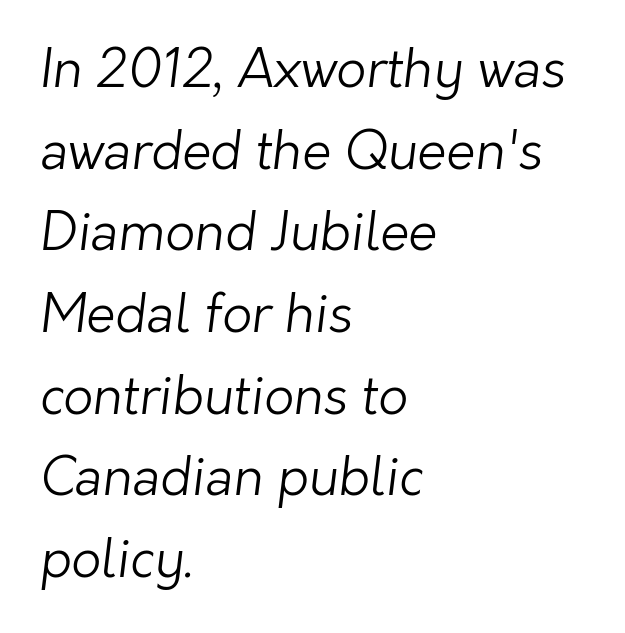
Tracking here is standard; glyphs follow each other at the usual distance. No letter is thick-stroked: the sample isn't bold. The rendering anchors every line to the left-hand side. Descender tails drop into unmarked territory.
